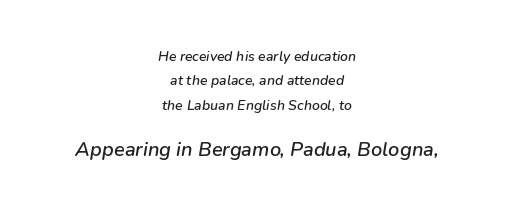
Q: Is the text italic (slanted)? A: Yes, it leans right by about 9 degrees.
Q: Is the text underlined? A: No.
Q: How is the paragraph aligned? A: Centered.
Q: Is the spacing between letters normal or unusually wide? A: Normal.
Q: Which block of text is set in a larger size, the first (top) or the second (bottom)? A: The second (bottom) one.
